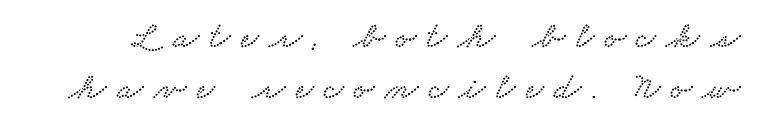
Q: Is the typeface a serif or a sans-serif typeface? A: Serif.
Q: Is the text underlined? A: No.
Q: Is the spacing between letters normal or unusually wide? A: Unusually wide.
Q: Is the spacing between lines tight, normal or loose? A: Normal.
Q: Width (condensed, normal, or wide)? A: Wide.
Q: Stroke contrast? A: Low.
Q: x-height? A: Small.
Q: Monospaced? A: No.
